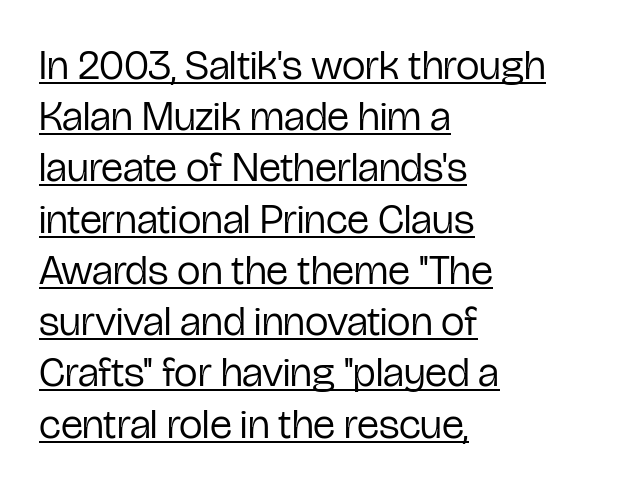
{"serif": "no", "italic": "no", "bold": "no", "weight": "regular", "width": "condensed", "stroke_contrast": "low", "x_height": "medium", "monospaced": "no", "underline": "yes", "align": "left", "line_spacing_ratio": 1.22, "letter_spacing": "normal", "letter_spacing_em": 0.0, "glyph_px": 42}
